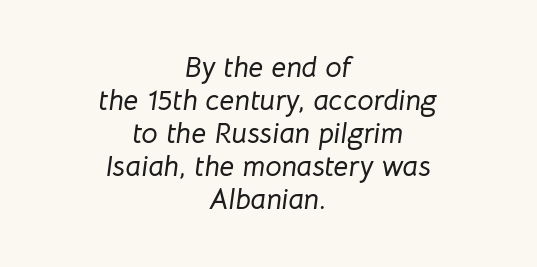
Q: Is the text italic (slanted)? A: Yes, it leans right by about 8 degrees.
Q: Is the text underlined? A: No.
Q: How is the paragraph aligned? A: Centered.
Q: Is the spacing between letters normal or unusually wide? A: Normal.
Q: Is the spacing between lines tight, normal or loose? A: Tight.
Q: Width (condensed, normal, or wide)? A: Normal.
Q: Stroke contrast? A: Low.
Q: x-height? A: Medium.
Q: Monospaced? A: No.
